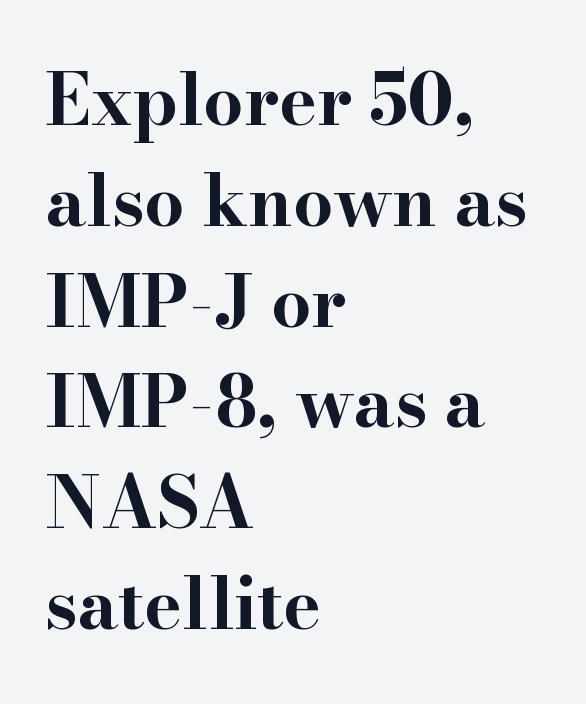
{"serif": "yes", "italic": "no", "bold": "yes", "weight": "bold", "width": "wide", "stroke_contrast": "high", "x_height": "small", "monospaced": "no", "underline": "no", "align": "left", "line_spacing": "normal", "line_spacing_ratio": 1.42, "letter_spacing": "normal", "letter_spacing_em": 0.0, "glyph_px": 71}
